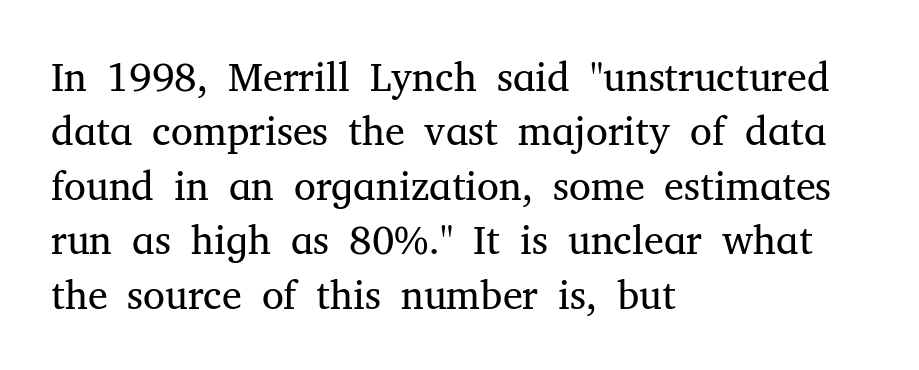
Summary of vertical rhythm: regular, with standard interline spacing. Proportional: the letters do not fall into vertical columns. Is the stroke heavy? The answer is a plain regular-or-lighter. Look at the bottom of the vertical strokes: they flare into serifs here. In terms of letterspacing, this is plain default setting. Honestly, there is no underline to notice here at all.
